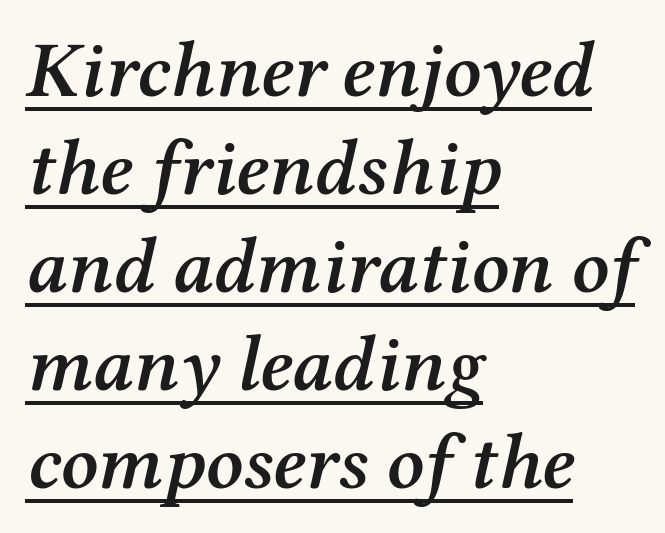
Q: Is the text bold? A: Semi-bold.
Q: Is the text italic (slanted)? A: Yes, it leans right by about 12 degrees.
Q: Is the typeface a serif or a sans-serif typeface? A: Serif.
Q: Is the text underlined? A: Yes.
Q: How is the paragraph aligned? A: Left-aligned.
Q: Is the spacing between letters normal or unusually wide? A: Normal.
Q: Width (condensed, normal, or wide)? A: Normal.
Q: Stroke contrast? A: Medium.
Q: x-height? A: Medium.
Q: Monospaced? A: No.
